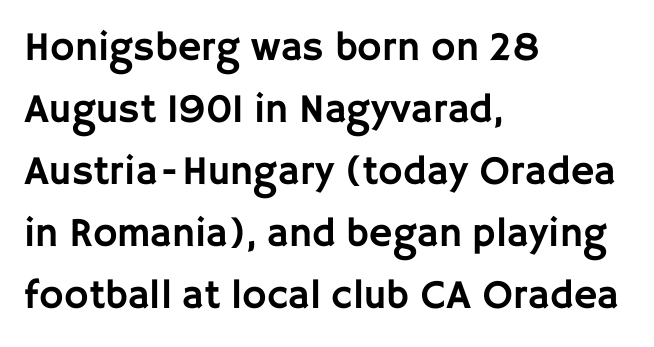
{"serif": "no", "italic": "no", "width": "normal", "stroke_contrast": "low", "x_height": "large", "monospaced": "no", "underline": "no", "align": "left", "line_spacing": "normal", "line_spacing_ratio": 1.51, "letter_spacing": "normal", "letter_spacing_em": 0.0, "glyph_px": 41}
